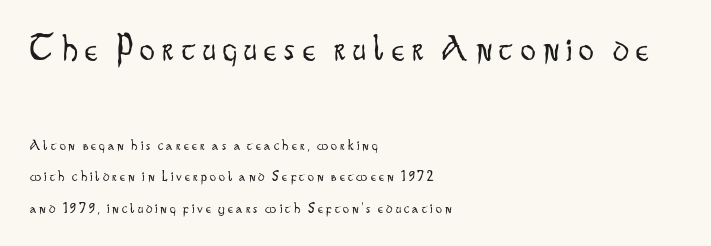
{"serif": "no", "italic": "no", "bold": "no", "weight": "light", "width": "condensed", "stroke_contrast": "low", "x_height": "small", "monospaced": "no", "underline": "no", "align": "left", "line_spacing": "loose", "line_spacing_ratio": 2.11, "letter_spacing": "wide", "letter_spacing_em": 0.21, "larger_block": "first", "size_ratio": 2.47, "glyph_px": 37}
